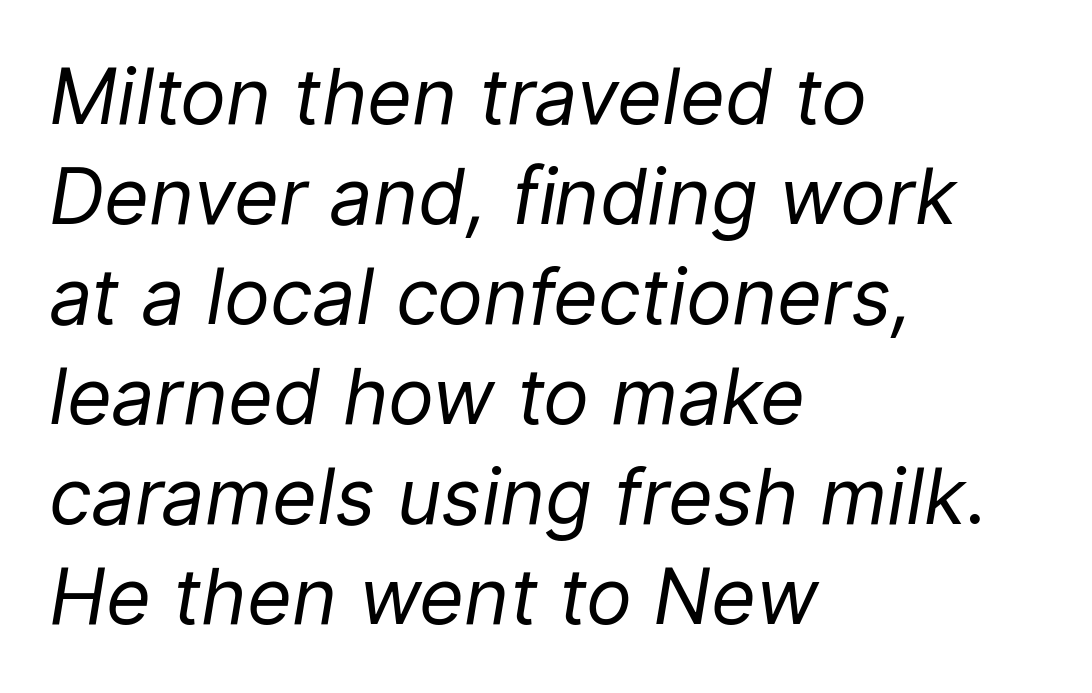
The horizontal fit of the characters is conventional and even. No extra ink here — the face is not bold. One-word summary of the alignment: left. The passage shown is typed in a proportional face where columns would drift. In terms of posture, this sample is oblique.
